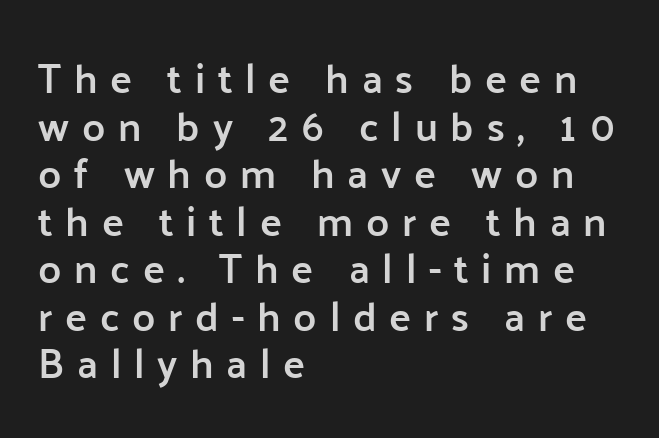
The image shows 41 px semibold sans-serif type, upright; set left-aligned, line spacing 1.16x, unusually wide letter spacing (+0.31 em), not underlined; low stroke contrast and a medium x-height.
